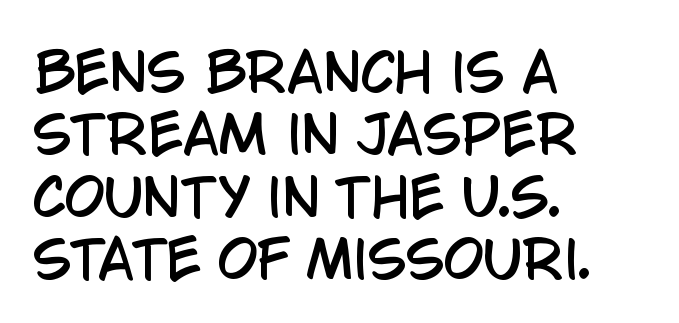
{"serif": "no", "italic": "no", "width": "condensed", "stroke_contrast": "low", "x_height": "large", "monospaced": "no", "underline": "no", "align": "left", "line_spacing_ratio": 1.2, "letter_spacing": "normal", "letter_spacing_em": 0.0, "glyph_px": 52}
